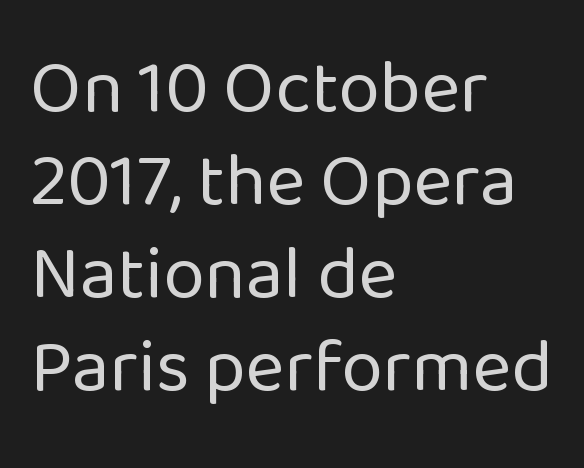
{"serif": "no", "italic": "no", "bold": "no", "weight": "regular", "width": "normal", "stroke_contrast": "low", "x_height": "medium", "monospaced": "no", "underline": "no", "align": "left", "line_spacing_ratio": 1.24, "letter_spacing": "normal", "letter_spacing_em": 0.0, "glyph_px": 75}
